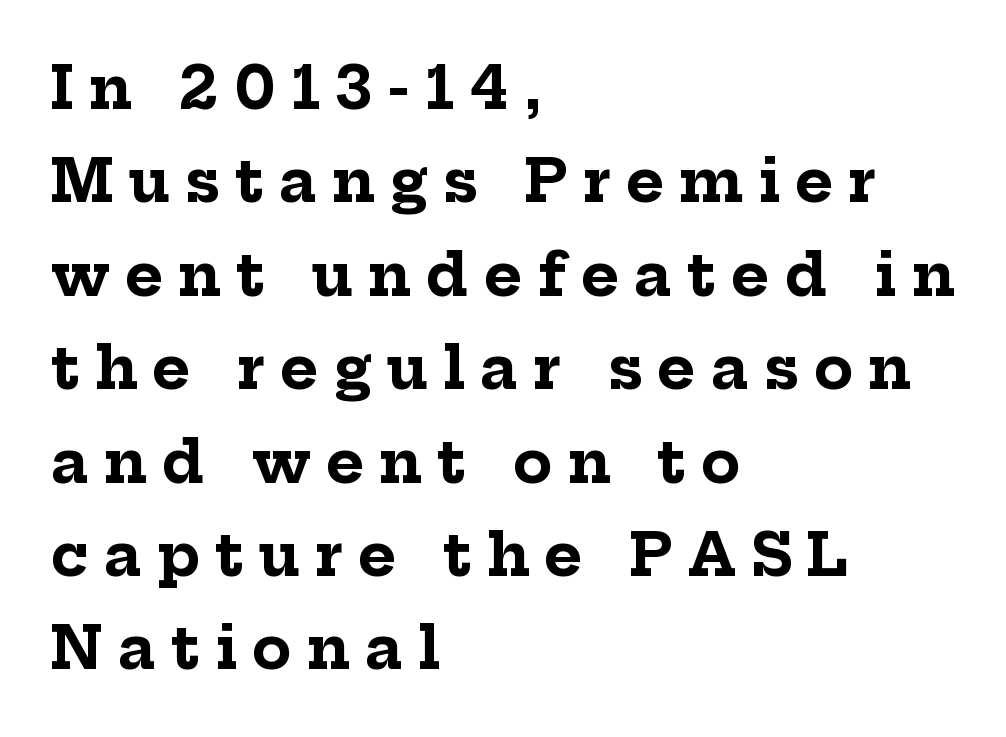
Q: Is the text bold? A: Yes.
Q: Is the text italic (slanted)? A: No, it is upright.
Q: Is the typeface a serif or a sans-serif typeface? A: Serif.
Q: Is the text underlined? A: No.
Q: How is the paragraph aligned? A: Left-aligned.
Q: Is the spacing between letters normal or unusually wide? A: Unusually wide.
Q: Is the spacing between lines tight, normal or loose? A: Normal.
Q: Width (condensed, normal, or wide)? A: Normal.
Q: Stroke contrast? A: Low.
Q: x-height? A: Medium.
Q: Monospaced? A: No.
